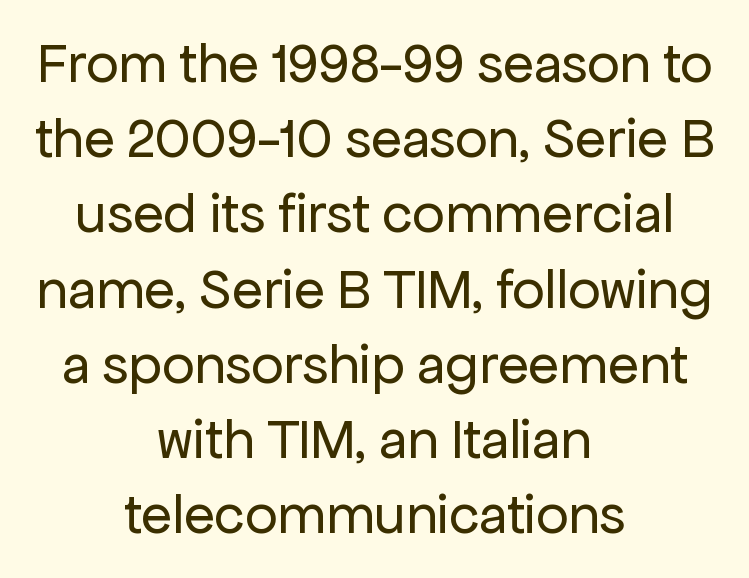
Q: Is the text bold? A: No.
Q: Is the text italic (slanted)? A: No, it is upright.
Q: Is the typeface a serif or a sans-serif typeface? A: Sans-serif.
Q: Is the text underlined? A: No.
Q: How is the paragraph aligned? A: Centered.
Q: Is the spacing between letters normal or unusually wide? A: Normal.
Q: Is the spacing between lines tight, normal or loose? A: Normal.
Q: Width (condensed, normal, or wide)? A: Normal.
Q: Stroke contrast? A: Low.
Q: x-height? A: Medium.
Q: Monospaced? A: No.
